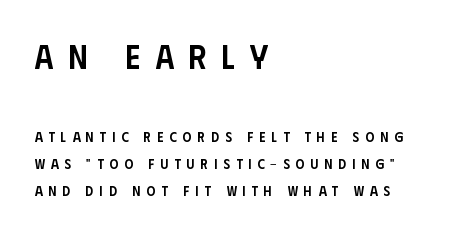
Q: Is the text bold? A: Semi-bold.
Q: Is the text italic (slanted)? A: No, it is upright.
Q: Is the typeface a serif or a sans-serif typeface? A: Sans-serif.
Q: Is the text underlined? A: No.
Q: How is the paragraph aligned? A: Left-aligned.
Q: Is the spacing between letters normal or unusually wide? A: Unusually wide.
Q: Is the spacing between lines tight, normal or loose? A: Loose.
Q: Which block of text is set in a larger size, the first (top) or the second (bottom)? A: The first (top) one.
Q: Width (condensed, normal, or wide)? A: Condensed.
Q: Stroke contrast? A: Low.
Q: x-height? A: Large.
Q: Monospaced? A: No.
